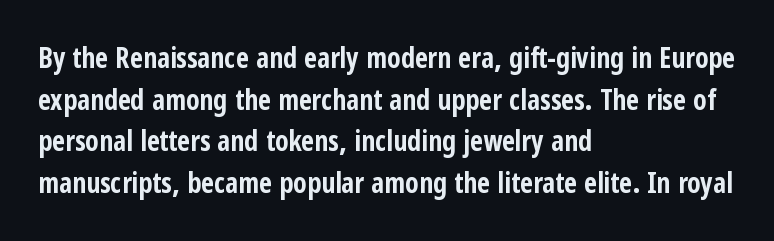
{"serif": "no", "italic": "no", "bold": "yes", "weight": "bold", "width": "condensed", "stroke_contrast": "low", "x_height": "medium", "monospaced": "no", "underline": "no", "align": "left", "line_spacing": "normal", "line_spacing_ratio": 1.49, "letter_spacing": "normal", "letter_spacing_em": 0.0, "glyph_px": 28}
